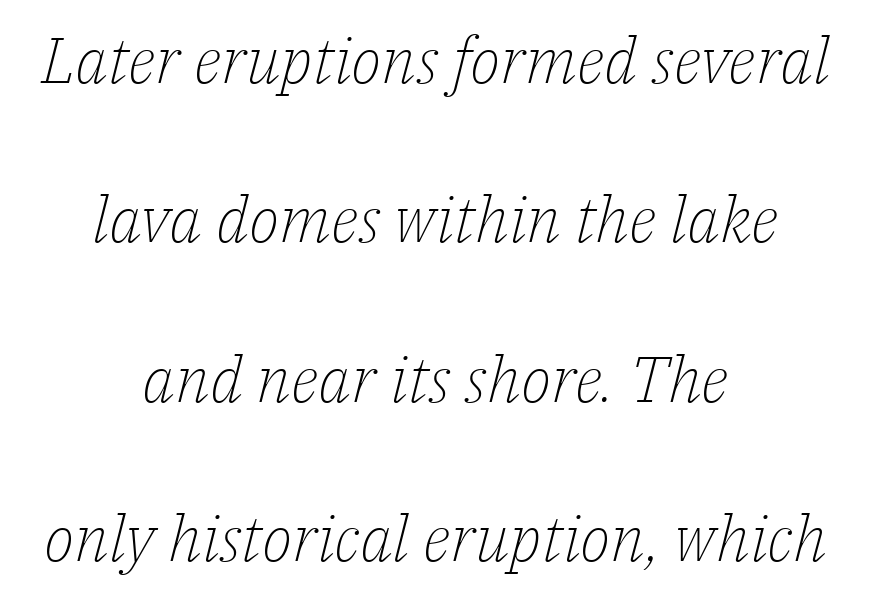
The rendering uses natural spacing where letterforms have individual widths. Characters follow at the spacing the type designer built in. Would a proofreader flag this as italicized? Yes. Vertical spacing — loose. Each stroke keeps to a modest, everyday thickness or less.
